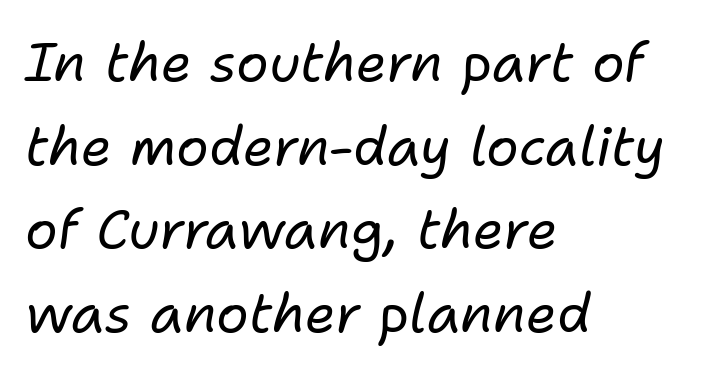
Q: Is the text bold? A: No.
Q: Is the text italic (slanted)? A: Yes, it leans right by about 11 degrees.
Q: Is the text underlined? A: No.
Q: How is the paragraph aligned? A: Left-aligned.
Q: Is the spacing between letters normal or unusually wide? A: Normal.
Q: Is the spacing between lines tight, normal or loose? A: Normal.
Q: Width (condensed, normal, or wide)? A: Normal.
Q: Stroke contrast? A: Low.
Q: x-height? A: Medium.
Q: Monospaced? A: No.
